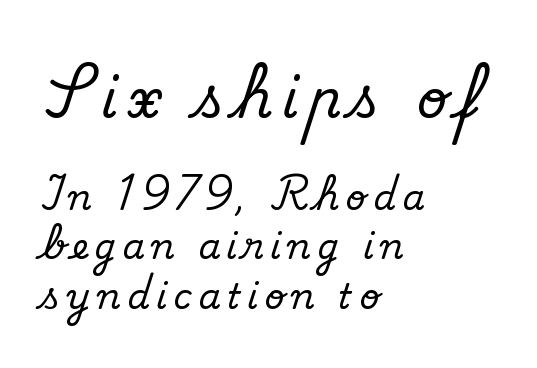
{"serif": "yes", "width": "normal", "stroke_contrast": "medium", "x_height": "small", "monospaced": "no", "underline": "no", "align": "left", "line_spacing": "normal", "line_spacing_ratio": 1.42, "larger_block": "first", "size_ratio": 1.51, "glyph_px": 53}
